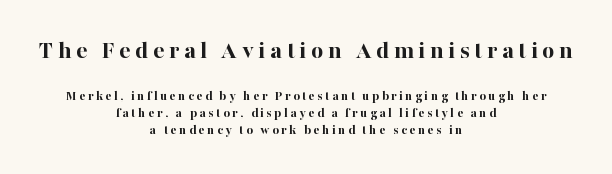
The image shows 26 px bold type, upright; set centered, line spacing 1.23x, not underlined; the first (top) block is 1.86x larger.
